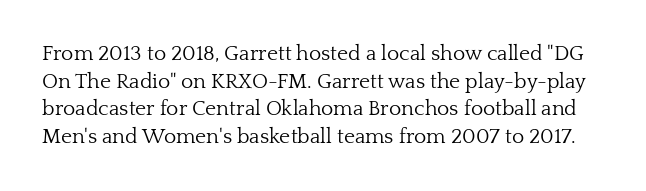
Here the glyphs are tracked normally, forming tight word shapes. This block has exactly the height ordinary leading produces. Tall strokes in this sample are plumb rather than angled. The glyphs are unaccompanied by any horizontal stroke below them. Vertical stems look standard width or narrower in stroke.
